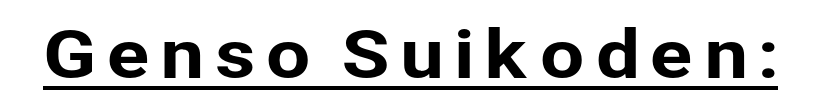
{"serif": "no", "italic": "no", "width": "normal", "stroke_contrast": "low", "x_height": "medium", "monospaced": "no", "underline": "yes", "glyph_px": 65}
